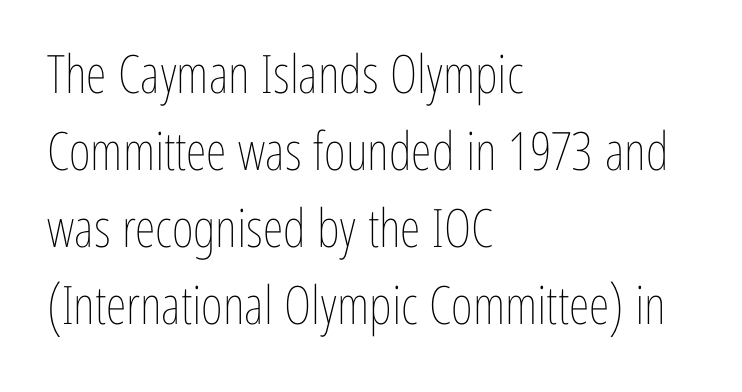
Q: Is the text bold? A: No.
Q: Is the text italic (slanted)? A: No, it is upright.
Q: Is the text underlined? A: No.
Q: How is the paragraph aligned? A: Left-aligned.
Q: Is the spacing between letters normal or unusually wide? A: Normal.
Q: Is the spacing between lines tight, normal or loose? A: Normal.
Q: Width (condensed, normal, or wide)? A: Condensed.
Q: Stroke contrast? A: Low.
Q: x-height? A: Medium.
Q: Monospaced? A: No.
